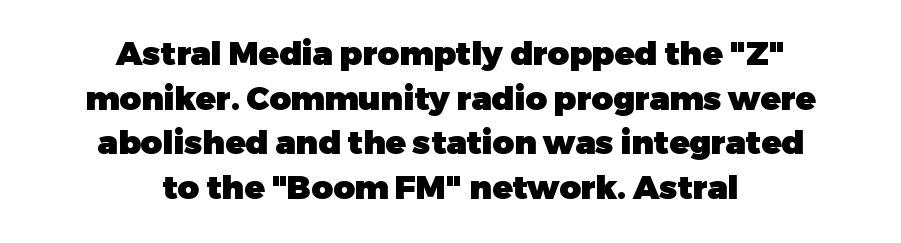
{"serif": "no", "italic": "no", "bold": "yes", "weight": "heavy", "width": "normal", "stroke_contrast": "low", "x_height": "medium", "monospaced": "no", "underline": "no", "align": "center", "line_spacing": "normal", "line_spacing_ratio": 1.35, "letter_spacing": "normal", "letter_spacing_em": 0.0, "glyph_px": 33}
